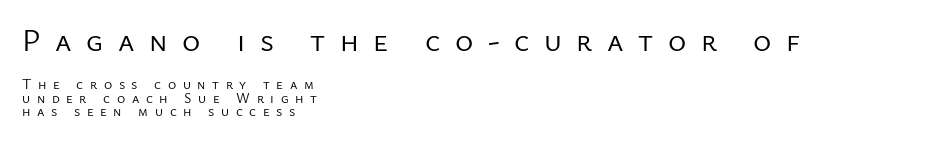
Q: Is the text bold? A: No.
Q: Is the text italic (slanted)? A: No, it is upright.
Q: Is the typeface a serif or a sans-serif typeface? A: Sans-serif.
Q: Is the text underlined? A: No.
Q: How is the paragraph aligned? A: Left-aligned.
Q: Is the spacing between letters normal or unusually wide? A: Unusually wide.
Q: Is the spacing between lines tight, normal or loose? A: Tight.
Q: Which block of text is set in a larger size, the first (top) or the second (bottom)? A: The first (top) one.
Q: Width (condensed, normal, or wide)? A: Normal.
Q: Stroke contrast? A: Low.
Q: x-height? A: Medium.
Q: Monospaced? A: No.
